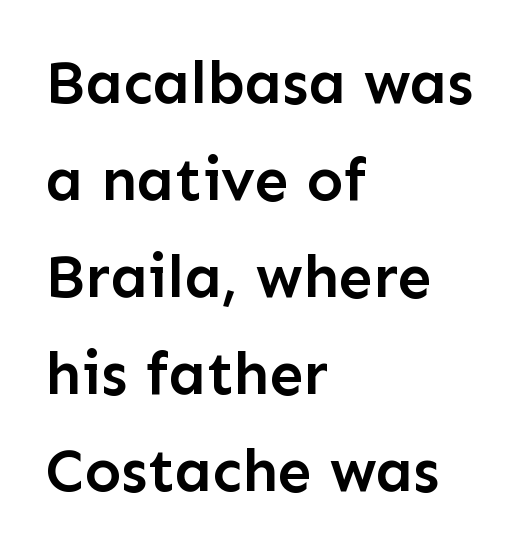
The image shows 61 px semibold sans-serif type, upright; set left-aligned, normal line spacing (1.59x), normal letter spacing, not underlined; low stroke contrast and a medium x-height.
